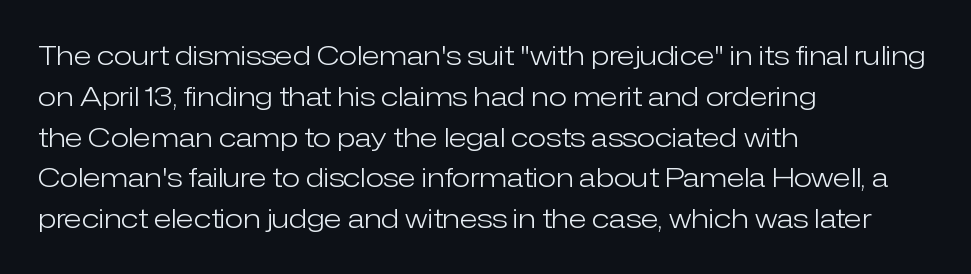
Q: Is the text bold? A: No.
Q: Is the text italic (slanted)? A: No, it is upright.
Q: Is the text underlined? A: No.
Q: How is the paragraph aligned? A: Left-aligned.
Q: Is the spacing between letters normal or unusually wide? A: Normal.
Q: Is the spacing between lines tight, normal or loose? A: Normal.
